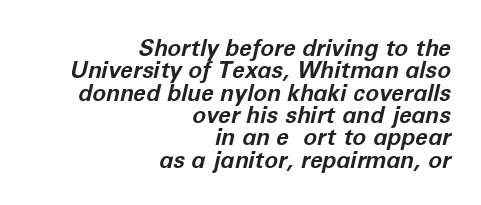
Q: Is the text bold? A: Yes.
Q: Is the text italic (slanted)? A: Yes, it leans right by about 12 degrees.
Q: Is the text underlined? A: No.
Q: How is the paragraph aligned? A: Right-aligned.
Q: Is the spacing between letters normal or unusually wide? A: Normal.
Q: Is the spacing between lines tight, normal or loose? A: Tight.
